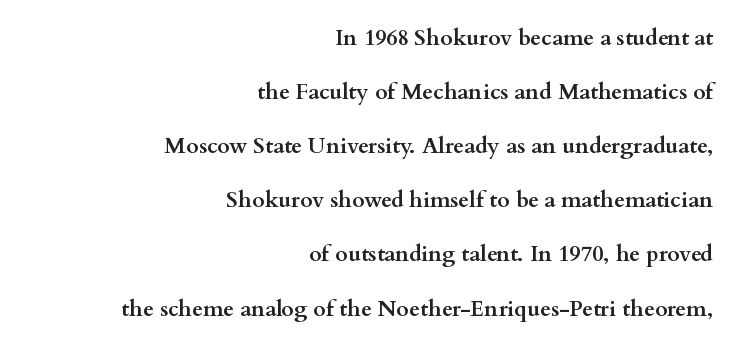
{"italic": "no", "bold": "yes", "underline": "no", "align": "right", "line_spacing": "loose", "line_spacing_ratio": 2.46, "letter_spacing": "normal", "letter_spacing_em": 0.0, "glyph_px": 22}
